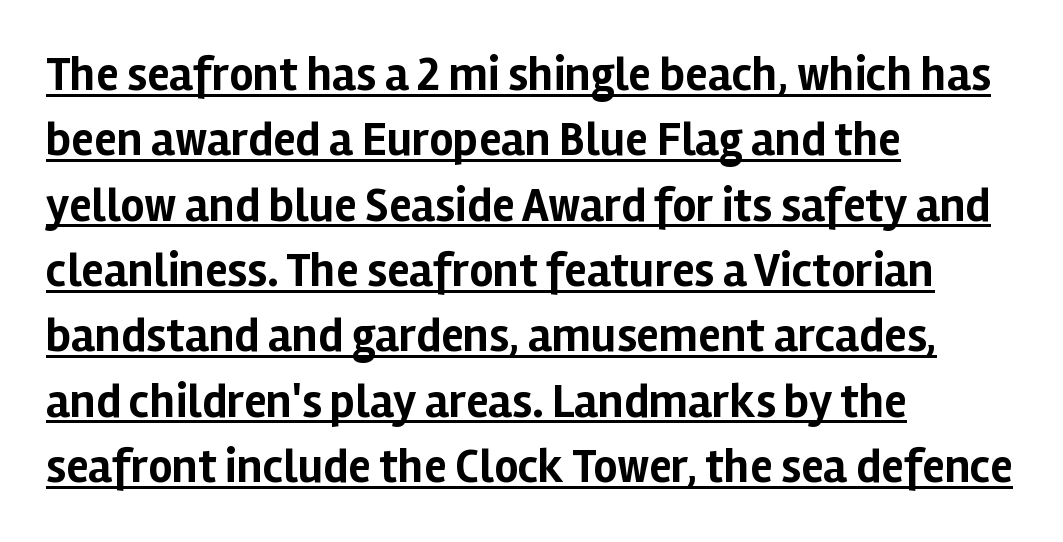
{"serif": "no", "italic": "no", "bold": "yes", "weight": "bold", "width": "normal", "stroke_contrast": "low", "x_height": "medium", "monospaced": "no", "underline": "yes", "align": "left", "line_spacing": "normal", "line_spacing_ratio": 1.39, "letter_spacing": "normal", "letter_spacing_em": 0.0, "glyph_px": 47}
